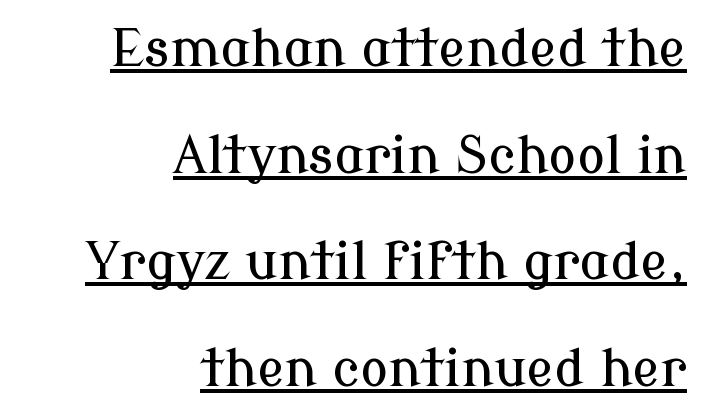
Do the characters align in a grid? No, the font is proportional. In CSS terms this would be text-align: right. Does extra space separate the letters? No, they use regular spacing. This sample uses an upright cut, with every glyph sitting square on the baseline. Quick note: underline on. Classification — serif.
